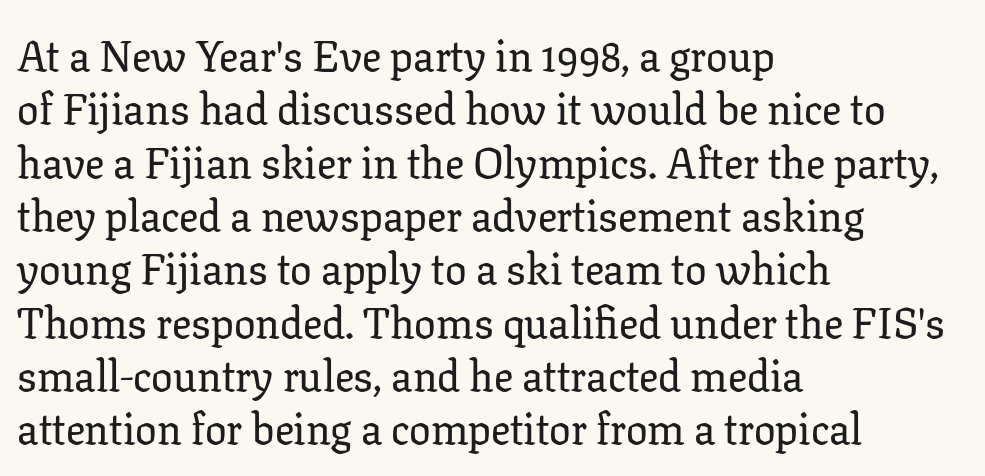
Q: Is the text italic (slanted)? A: No, it is upright.
Q: Is the typeface a serif or a sans-serif typeface? A: Serif.
Q: Is the text underlined? A: No.
Q: How is the paragraph aligned? A: Left-aligned.
Q: Is the spacing between letters normal or unusually wide? A: Normal.
Q: Width (condensed, normal, or wide)? A: Normal.
Q: Stroke contrast? A: Low.
Q: x-height? A: Medium.
Q: Monospaced? A: No.
